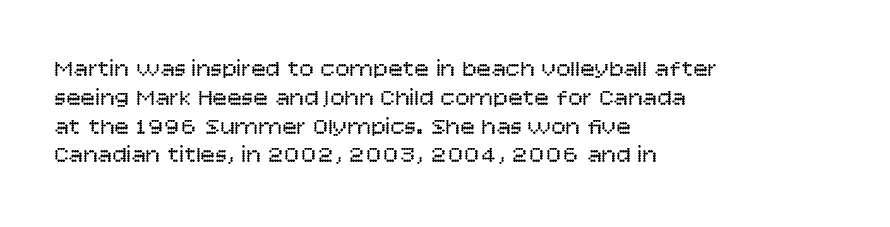
The image shows 24 px text type, upright; set left-aligned, line spacing 1.2x, normal letter spacing, not underlined.
